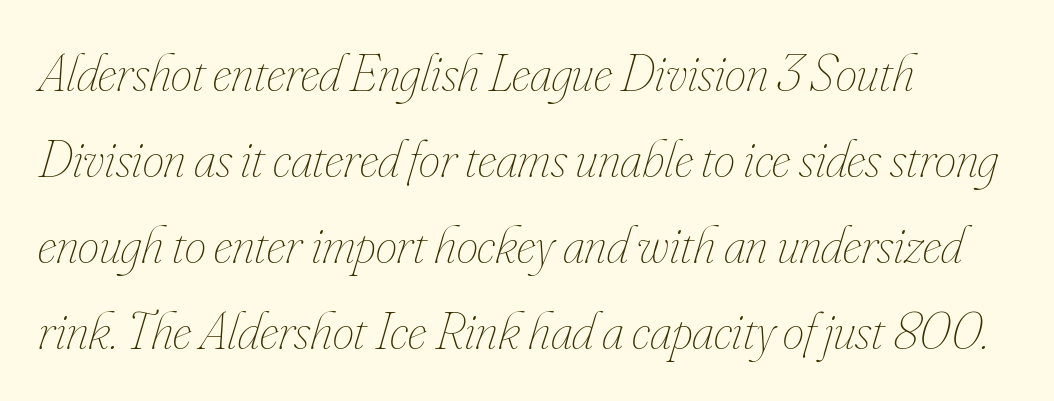
{"italic": "yes", "lean": "right", "slant_degrees": 16, "bold": "no", "weight": "thin", "width": "condensed", "stroke_contrast": "low", "x_height": "small", "monospaced": "no", "underline": "no", "align": "left", "line_spacing": "normal", "line_spacing_ratio": 1.59, "letter_spacing": "normal", "letter_spacing_em": 0.0, "glyph_px": 54}
